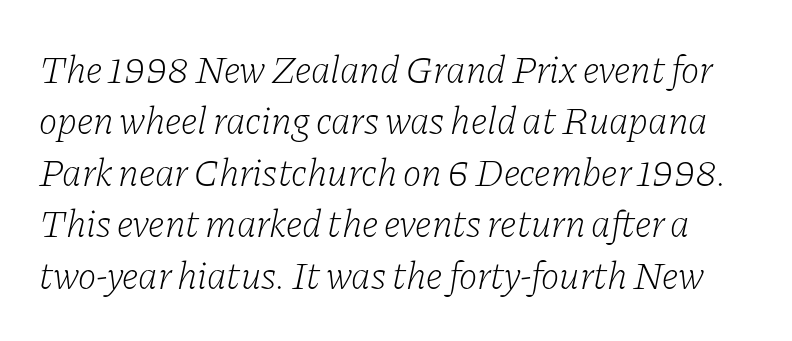
Vertical stems look standard width or narrower in stroke. The passage shown leans; its letterforms are oblique. Serifs: yes, visible at the terminals of the letterforms. The designer left line spacing at the default.
